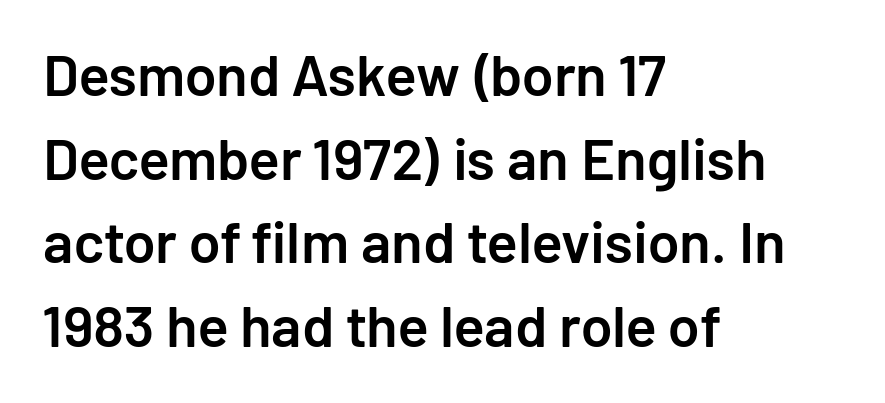
Q: Is the text bold? A: Semi-bold.
Q: Is the text italic (slanted)? A: No, it is upright.
Q: Is the typeface a serif or a sans-serif typeface? A: Sans-serif.
Q: Is the text underlined? A: No.
Q: How is the paragraph aligned? A: Left-aligned.
Q: Is the spacing between letters normal or unusually wide? A: Normal.
Q: Is the spacing between lines tight, normal or loose? A: Normal.
Q: Width (condensed, normal, or wide)? A: Normal.
Q: Stroke contrast? A: Low.
Q: x-height? A: Medium.
Q: Monospaced? A: No.
